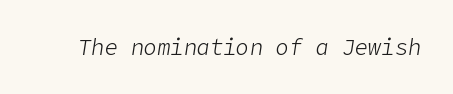
{"italic": "yes", "lean": "right", "slant_degrees": 9, "bold": "no", "underline": "no", "letter_spacing": "normal", "letter_spacing_em": 0.0, "glyph_px": 22}
